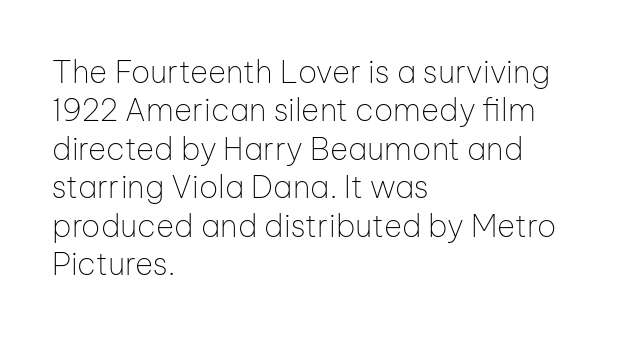
Compared with a centered layout, this one pins lines to the left instead. Here the designer chose a conventional face with non-uniform glyph widths. Short note: letters normally spaced. The font is comparable to plain body text, perhaps lighter. Italic? Not at all — the glyphs are vertical. Check the space under the baseline: it is left empty.
